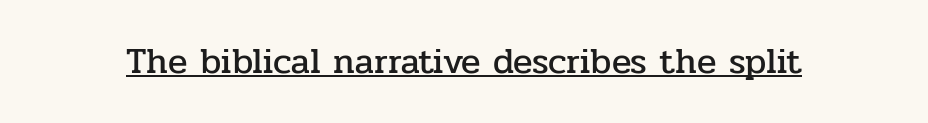
The image shows 36 px serif type, upright; set normal letter spacing, underlined; low stroke contrast and a medium x-height.
